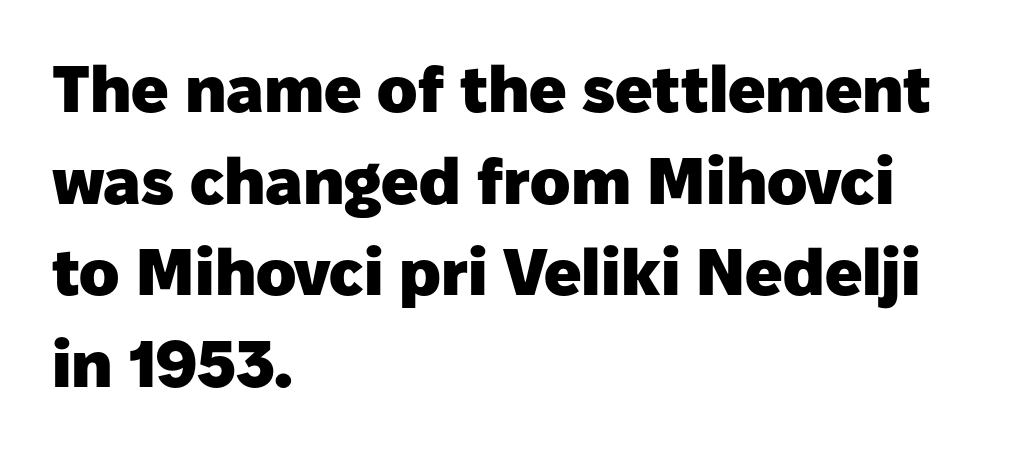
Q: Is the text bold? A: Yes.
Q: Is the text italic (slanted)? A: No, it is upright.
Q: Is the typeface a serif or a sans-serif typeface? A: Sans-serif.
Q: Is the text underlined? A: No.
Q: How is the paragraph aligned? A: Left-aligned.
Q: Is the spacing between letters normal or unusually wide? A: Normal.
Q: Is the spacing between lines tight, normal or loose? A: Normal.
Q: Width (condensed, normal, or wide)? A: Normal.
Q: Stroke contrast? A: Low.
Q: x-height? A: Medium.
Q: Monospaced? A: No.
